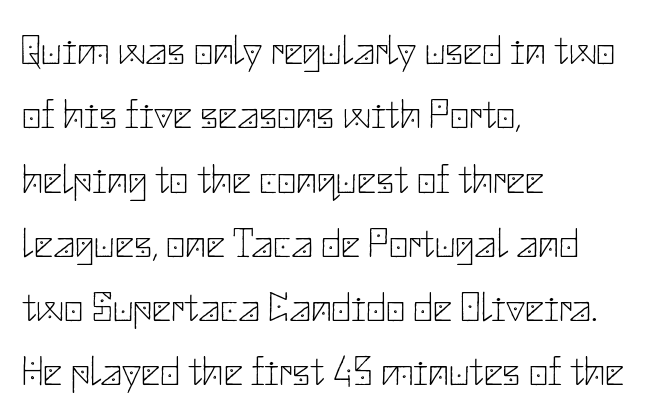
{"serif": "no", "italic": "no", "bold": "no", "weight": "thin", "width": "normal", "stroke_contrast": "low", "x_height": "small", "underline": "no", "align": "left", "line_spacing": "normal", "line_spacing_ratio": 1.53, "letter_spacing": "normal", "letter_spacing_em": 0.0, "glyph_px": 42}
